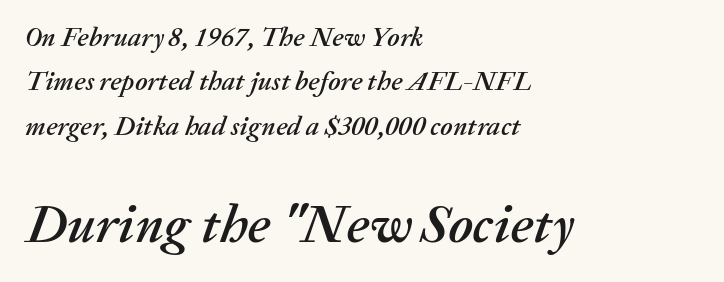
Typeset ragged right — the left edge is the straight one. The gaps between neighbouring characters are ordinary and unremarkable. Leading matches the norm, producing a regular column. Do the characters align in a grid? No, the font is proportional.
